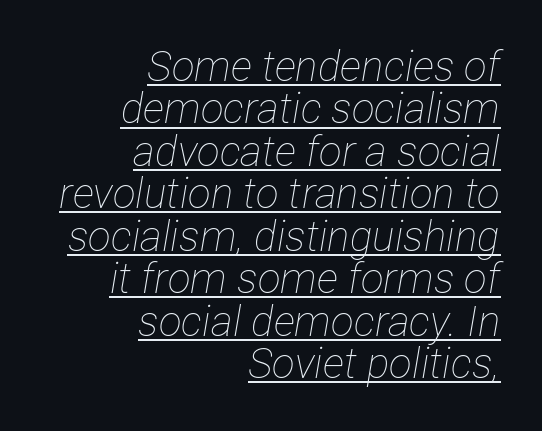
The image shows 42 px thin, condensed type, italic (leaning right); set right-aligned, tight line spacing (1.01x), normal letter spacing, underlined; low stroke contrast and a medium x-height.
